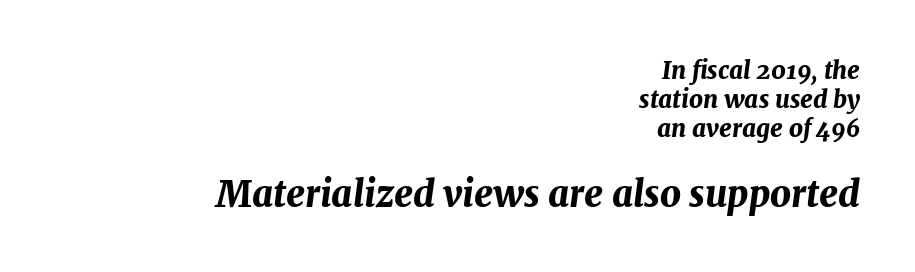
The image shows 36 px bold type, italic (leaning right); set right-aligned, line spacing 1.21x, normal letter spacing, not underlined; the second (bottom) block is 1.5x larger; medium stroke contrast and a medium x-height.
